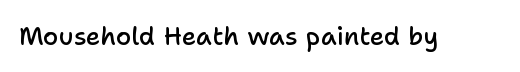
The letters stand upright; this is a roman face. Words appear dense and cohesive because spacing is normal. What weight is shown? A semibold, between regular and bold. The passage shown is not underscored anywhere.
